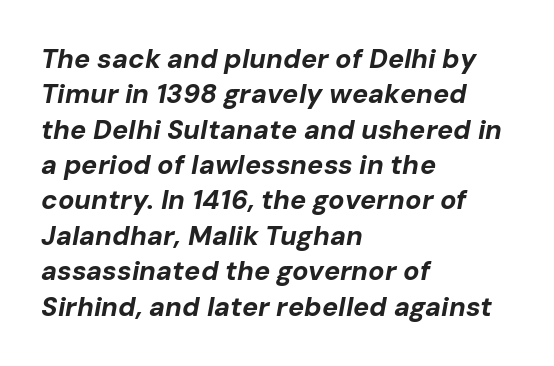
The image shows 27 px bold type, italic (leaning right); set left-aligned, normal line spacing (1.31x), normal letter spacing, not underlined.
